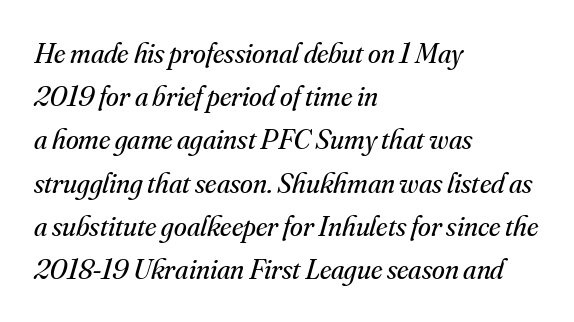
{"serif": "yes", "italic": "yes", "lean": "right", "slant_degrees": 16, "bold": "no", "weight": "regular", "width": "normal", "stroke_contrast": "medium", "x_height": "small", "monospaced": "no", "underline": "no", "align": "left", "line_spacing": "normal", "line_spacing_ratio": 1.49, "letter_spacing": "normal", "letter_spacing_em": 0.0, "glyph_px": 29}
